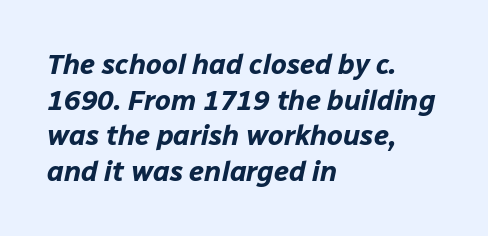
Q: Is the text bold? A: Yes.
Q: Is the text italic (slanted)? A: Yes, it leans right by about 12 degrees.
Q: Is the text underlined? A: No.
Q: How is the paragraph aligned? A: Left-aligned.
Q: Is the spacing between letters normal or unusually wide? A: Normal.
Q: Is the spacing between lines tight, normal or loose? A: Normal.
Q: Width (condensed, normal, or wide)? A: Normal.
Q: Stroke contrast? A: Low.
Q: x-height? A: Medium.
Q: Monospaced? A: No.
